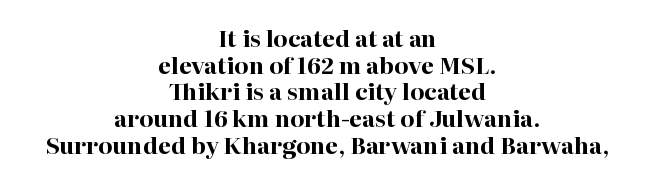
The image shows 23 px bold type, upright; set centered, line spacing 1.16x, normal letter spacing, not underlined.
